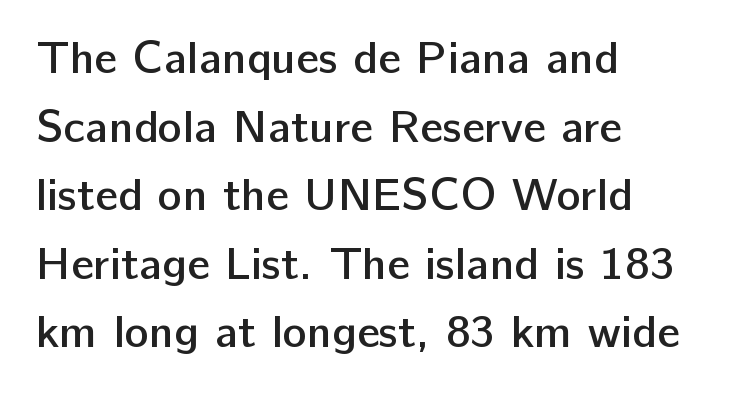
Q: Is the text bold? A: Semi-bold.
Q: Is the text italic (slanted)? A: No, it is upright.
Q: Is the typeface a serif or a sans-serif typeface? A: Sans-serif.
Q: Is the text underlined? A: No.
Q: How is the paragraph aligned? A: Left-aligned.
Q: Is the spacing between letters normal or unusually wide? A: Normal.
Q: Is the spacing between lines tight, normal or loose? A: Normal.
Q: Width (condensed, normal, or wide)? A: Normal.
Q: Stroke contrast? A: Low.
Q: x-height? A: Medium.
Q: Monospaced? A: No.
